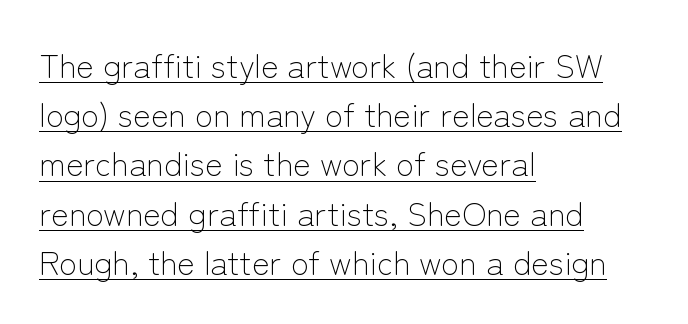
Upright lettering throughout. Visually the block forms a straight wall on the left and a jagged coastline on the right. Stems here are at most as thick as an everyday book face. This sample keeps an unexceptional amount of space between lines.
